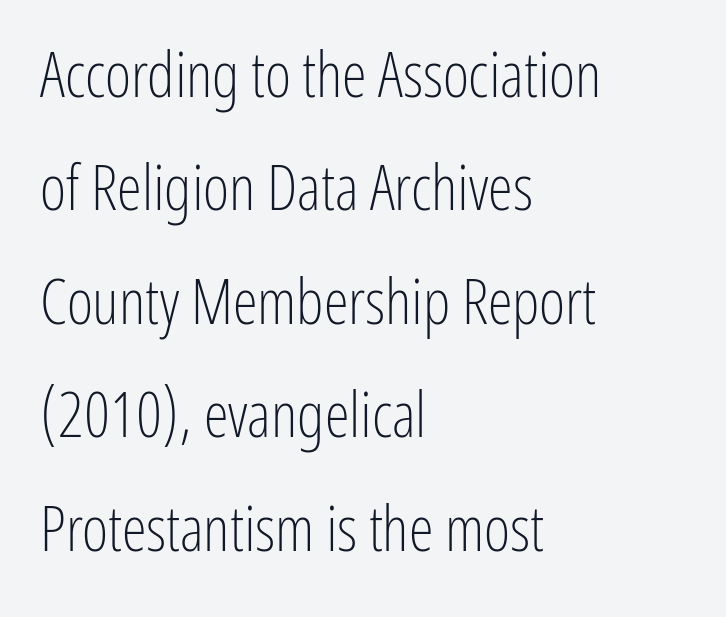
Q: Is the text bold? A: No.
Q: Is the text italic (slanted)? A: No, it is upright.
Q: Is the typeface a serif or a sans-serif typeface? A: Sans-serif.
Q: Is the text underlined? A: No.
Q: How is the paragraph aligned? A: Left-aligned.
Q: Is the spacing between letters normal or unusually wide? A: Normal.
Q: Width (condensed, normal, or wide)? A: Condensed.
Q: Stroke contrast? A: Low.
Q: x-height? A: Medium.
Q: Monospaced? A: No.
